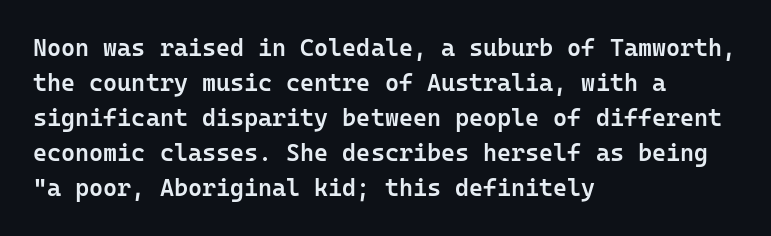
The image shows 24 px text type, upright; set left-aligned, normal line spacing (1.46x), normal letter spacing, not underlined.
